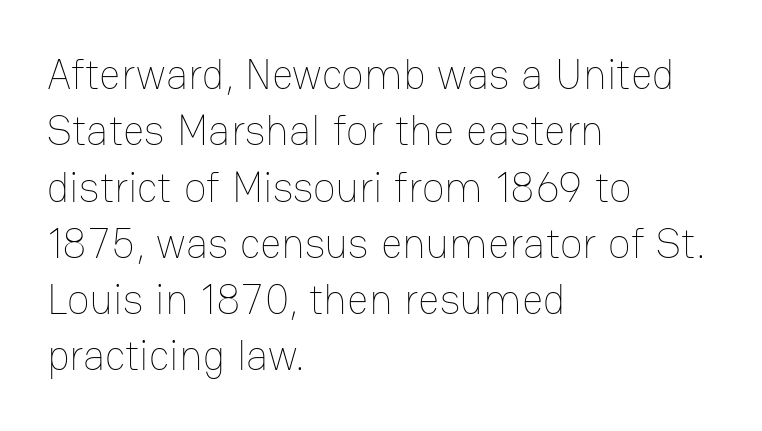
Q: Is the text bold? A: No.
Q: Is the text italic (slanted)? A: No, it is upright.
Q: Is the text underlined? A: No.
Q: How is the paragraph aligned? A: Left-aligned.
Q: Is the spacing between letters normal or unusually wide? A: Normal.
Q: Is the spacing between lines tight, normal or loose? A: Normal.
Q: Width (condensed, normal, or wide)? A: Normal.
Q: Stroke contrast? A: Low.
Q: x-height? A: Medium.
Q: Monospaced? A: No.
